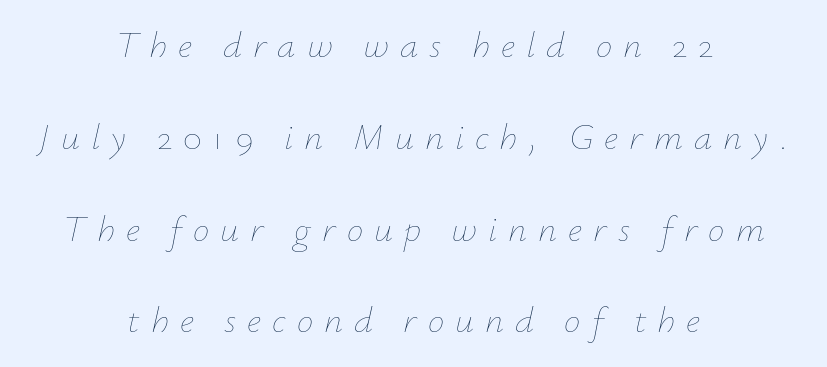
Q: Is the text bold? A: No.
Q: Is the text italic (slanted)? A: Yes, it leans right by about 12 degrees.
Q: Is the text underlined? A: No.
Q: How is the paragraph aligned? A: Centered.
Q: Is the spacing between letters normal or unusually wide? A: Unusually wide.
Q: Is the spacing between lines tight, normal or loose? A: Loose.
Q: Width (condensed, normal, or wide)? A: Normal.
Q: Stroke contrast? A: Low.
Q: x-height? A: Small.
Q: Monospaced? A: No.
